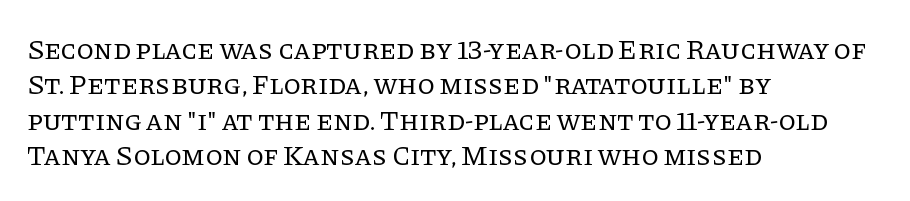
{"serif": "yes", "italic": "no", "bold": "no", "weight": "regular", "width": "normal", "stroke_contrast": "low", "x_height": "large", "monospaced": "no", "underline": "no", "align": "left", "line_spacing": "normal", "line_spacing_ratio": 1.26, "letter_spacing": "normal", "letter_spacing_em": 0.0, "glyph_px": 28}
